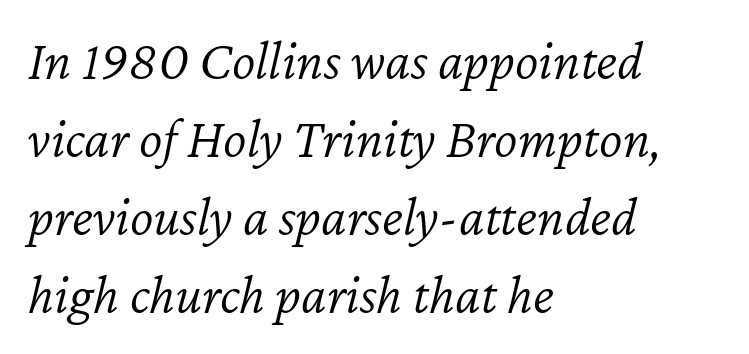
The image shows 56 px light type, italic (leaning right); set left-aligned, normal line spacing (1.39x), normal letter spacing, not underlined; low stroke contrast and a medium x-height.
